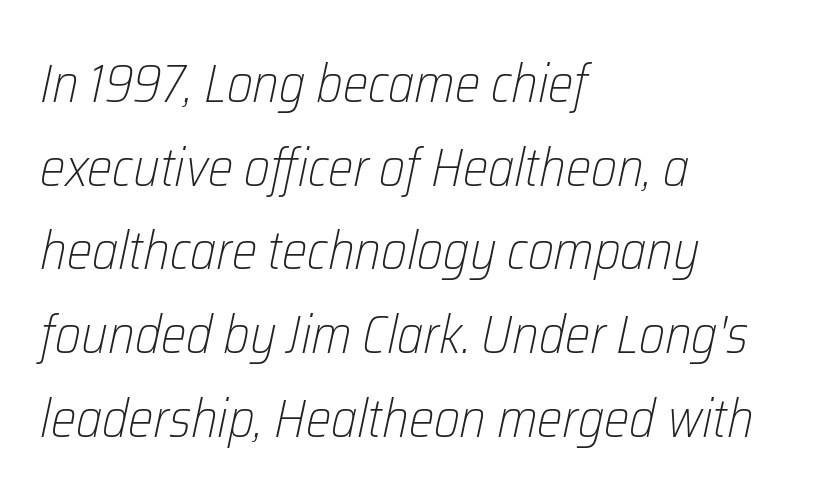
The image shows 54 px light, condensed type, italic (leaning right); set left-aligned, normal line spacing (1.55x), normal letter spacing, not underlined; low stroke contrast and a medium x-height.
